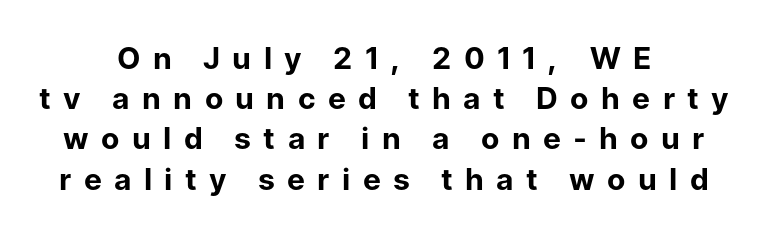
The image shows 30 px bold sans-serif type, upright; set centered, normal line spacing (1.34x), unusually wide letter spacing (+0.41 em), not underlined; low stroke contrast and a medium x-height.
